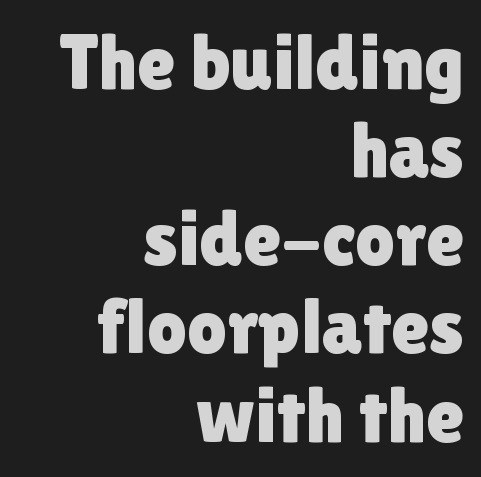
The rendering anchors every line to the right-hand side. The characters display no serif detailing; their extremities are plain. Cramped leading. The letters stand upright; this is a roman face.
